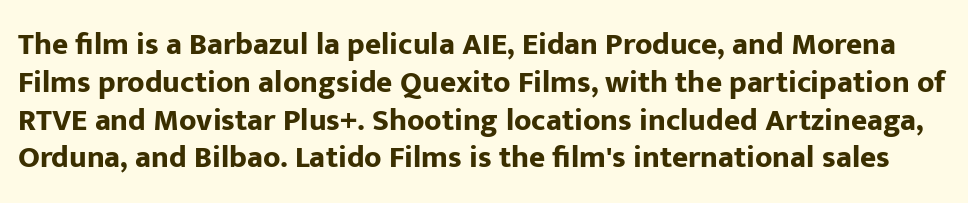
Words float on clear page, feet unadorned. A typesetter would call this proportional, since set widths differ per character. A full-strength bold gives these letters their thick strokes. The type family on display is of the sans-serif kind. The type is set solid horizontally, with unmodified tracking.
